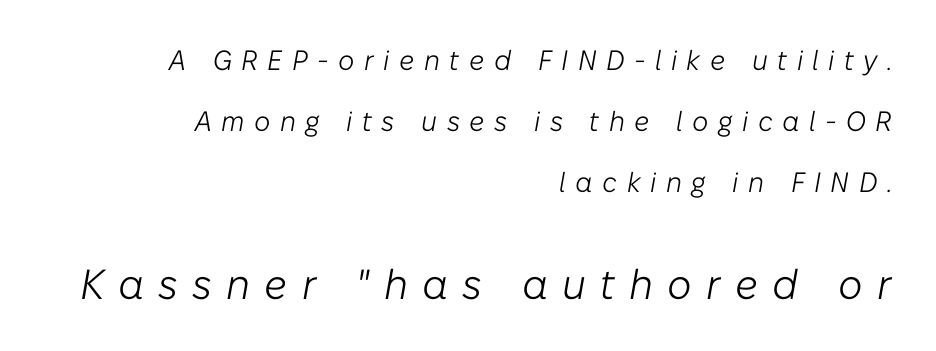
Q: Is the text bold? A: No.
Q: Is the text italic (slanted)? A: Yes, it leans right by about 10 degrees.
Q: Is the text underlined? A: No.
Q: How is the paragraph aligned? A: Right-aligned.
Q: Is the spacing between letters normal or unusually wide? A: Unusually wide.
Q: Is the spacing between lines tight, normal or loose? A: Loose.
Q: Which block of text is set in a larger size, the first (top) or the second (bottom)? A: The second (bottom) one.
Q: Width (condensed, normal, or wide)? A: Normal.
Q: Stroke contrast? A: Low.
Q: x-height? A: Medium.
Q: Monospaced? A: No.
